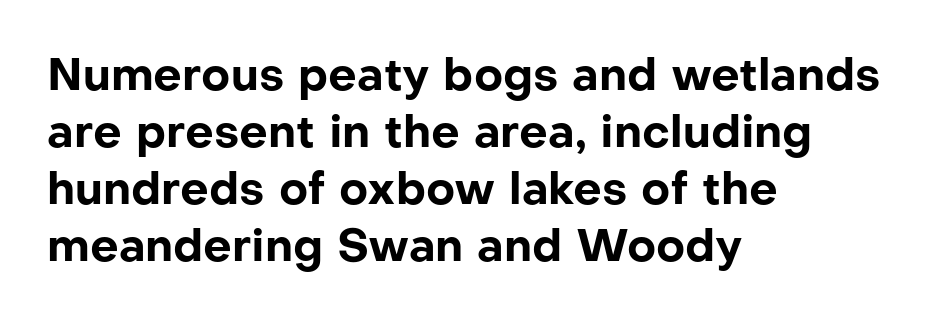
Each row of text sits above clean, open space. What weight is shown? A full bold with thick strokes. Typographically, this falls in the sans-serif category. Do the characters align in a grid? No, the font is proportional.
